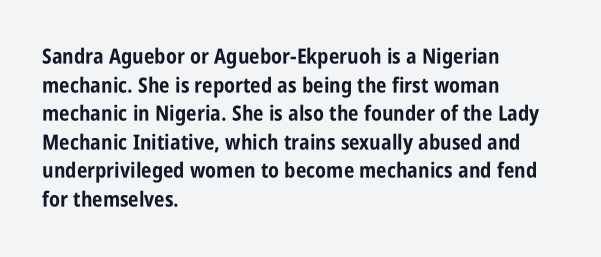
The image shows 21 px bold type, upright; set left-aligned, normal line spacing (1.36x), normal letter spacing, not underlined.
